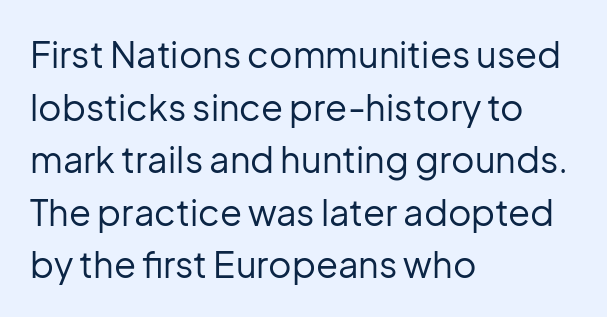
Q: Is the text bold? A: No.
Q: Is the text italic (slanted)? A: No, it is upright.
Q: Is the typeface a serif or a sans-serif typeface? A: Sans-serif.
Q: Is the text underlined? A: No.
Q: How is the paragraph aligned? A: Left-aligned.
Q: Is the spacing between letters normal or unusually wide? A: Normal.
Q: Is the spacing between lines tight, normal or loose? A: Normal.
Q: Width (condensed, normal, or wide)? A: Normal.
Q: Stroke contrast? A: Low.
Q: x-height? A: Medium.
Q: Monospaced? A: No.
